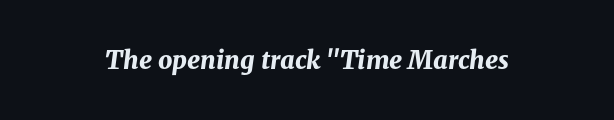
The image shows 25 px bold type, italic (leaning right); set normal letter spacing, not underlined.
